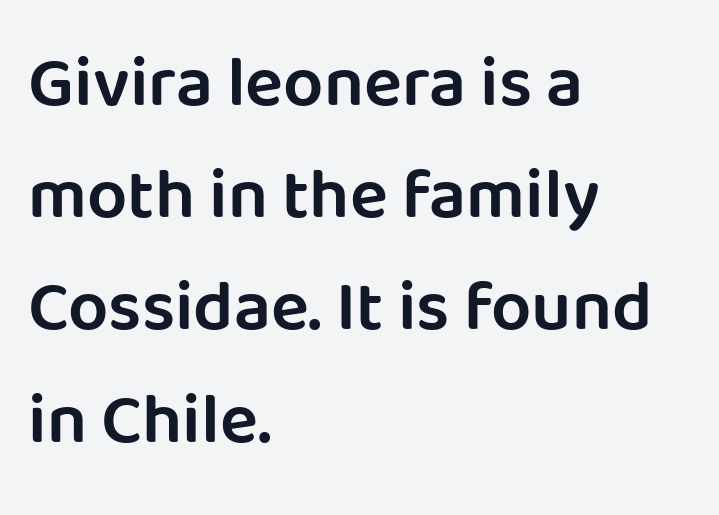
Q: Is the text bold? A: Semi-bold.
Q: Is the text italic (slanted)? A: No, it is upright.
Q: Is the typeface a serif or a sans-serif typeface? A: Sans-serif.
Q: Is the text underlined? A: No.
Q: How is the paragraph aligned? A: Left-aligned.
Q: Is the spacing between letters normal or unusually wide? A: Normal.
Q: Is the spacing between lines tight, normal or loose? A: Normal.
Q: Width (condensed, normal, or wide)? A: Normal.
Q: Stroke contrast? A: Low.
Q: x-height? A: Large.
Q: Monospaced? A: No.
